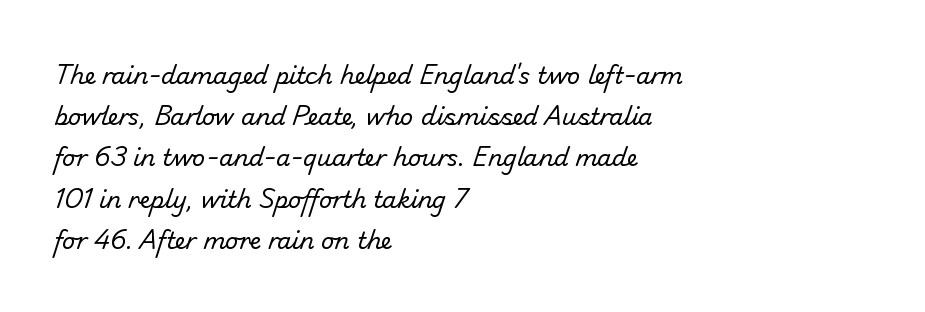
{"bold": "no", "underline": "no", "align": "left", "line_spacing_ratio": 1.79, "letter_spacing": "normal", "letter_spacing_em": 0.0, "glyph_px": 23}
